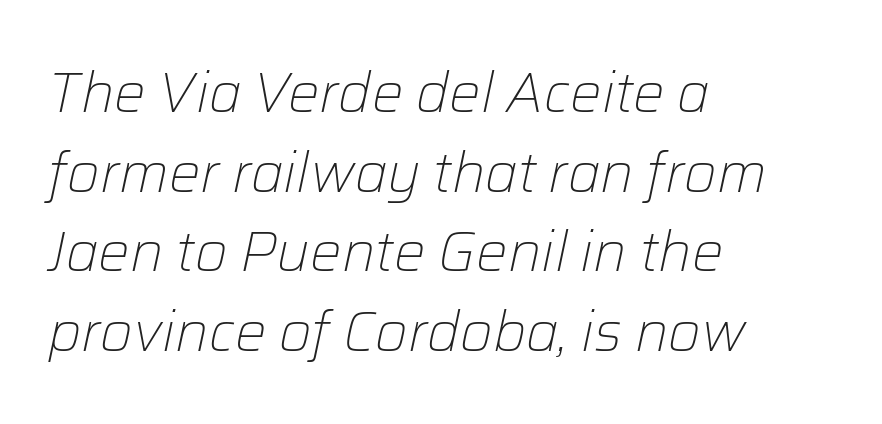
You could call the tracking neutral — neither tight nor loose. Beneath every word, the page is bare. The passage shown stacks its lines at a standard gap. Yep, that's italic — everything's leaning. Heaviness? Minimal to ordinary, like unemphasized prose.
